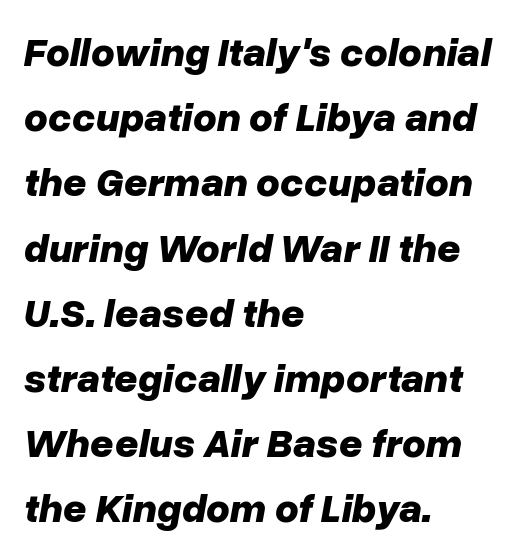
The image shows 41 px bold type, italic (leaning right); set left-aligned, normal line spacing (1.59x), normal letter spacing, not underlined; low stroke contrast and a medium x-height.
